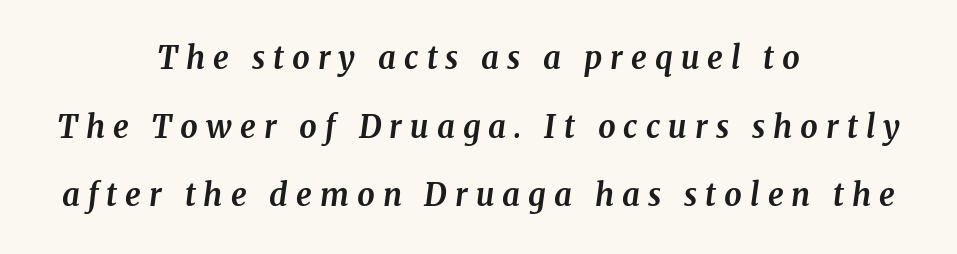
Yep, those are serifs on the letters. Slant detected: the letters are inclined. Each row of text sits above clean, open space. What's the leading like? Stretched, with rows far apart. Here the glyphs are tracked loosely, breaking word shapes into spaced letters. A typesetter would call this proportional, since set widths differ per character.
